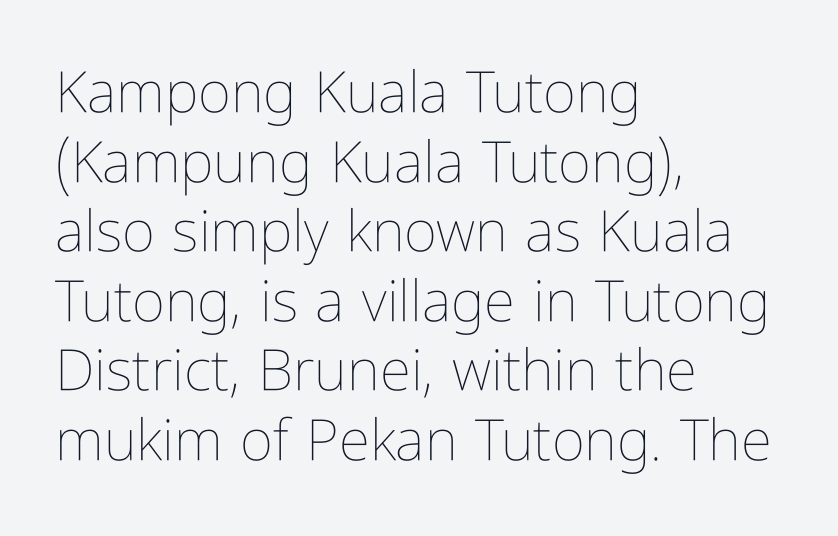
Q: Is the text bold? A: No.
Q: Is the text italic (slanted)? A: No, it is upright.
Q: Is the text underlined? A: No.
Q: How is the paragraph aligned? A: Left-aligned.
Q: Is the spacing between letters normal or unusually wide? A: Normal.
Q: Width (condensed, normal, or wide)? A: Condensed.
Q: Stroke contrast? A: Low.
Q: x-height? A: Medium.
Q: Monospaced? A: No.
